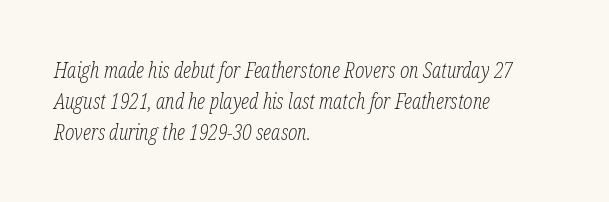
{"italic": "yes", "lean": "right", "slant_degrees": 12, "bold": "no", "underline": "no", "align": "left", "line_spacing": "normal", "line_spacing_ratio": 1.41, "letter_spacing": "normal", "letter_spacing_em": 0.0, "glyph_px": 22}
